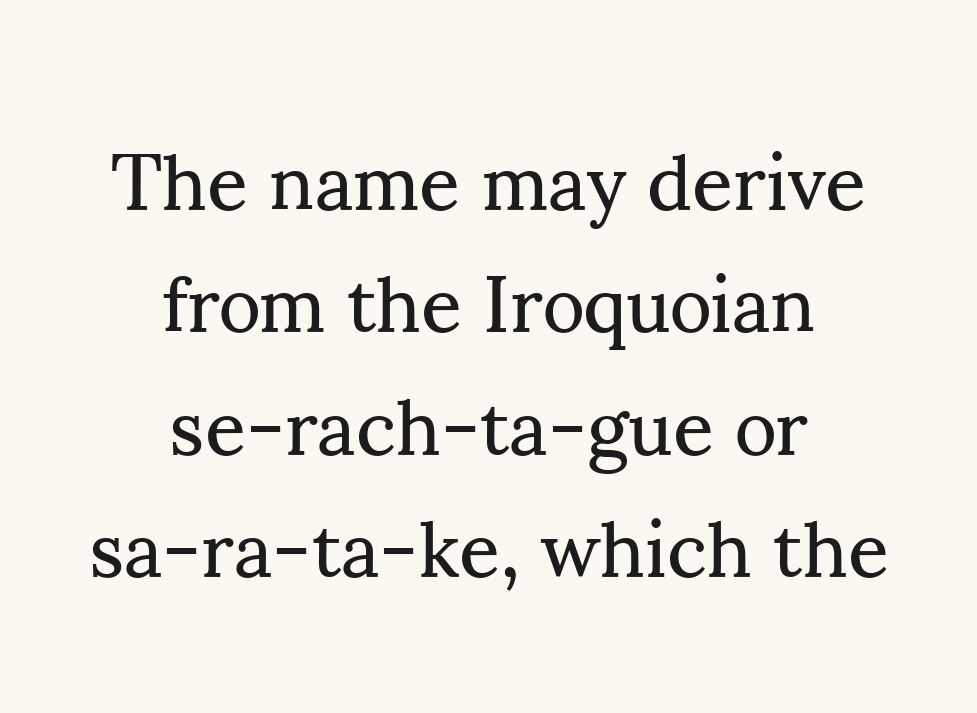
{"serif": "yes", "italic": "no", "bold": "no", "weight": "regular", "width": "normal", "stroke_contrast": "medium", "x_height": "small", "monospaced": "no", "underline": "no", "align": "center", "line_spacing": "normal", "line_spacing_ratio": 1.53, "letter_spacing": "normal", "letter_spacing_em": 0.0, "glyph_px": 80}
